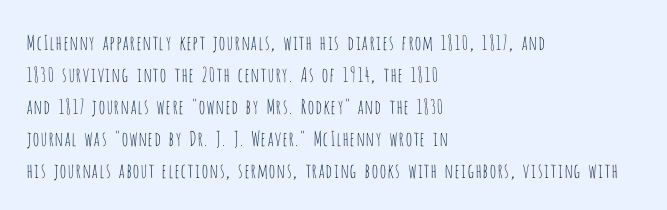
The image shows 20 px text type, upright; set left-aligned, normal line spacing (1.6x), normal letter spacing, not underlined.
